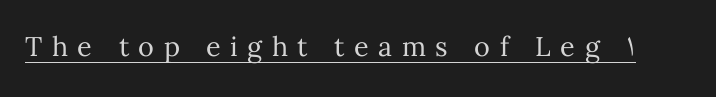
Vertical stems look standard width or narrower in stroke. There is plenty of visible air inserted between adjacent glyphs. Ascenders rise straight up at ninety degrees. Each line of the rendering has a horizontal stroke beneath the glyphs.
